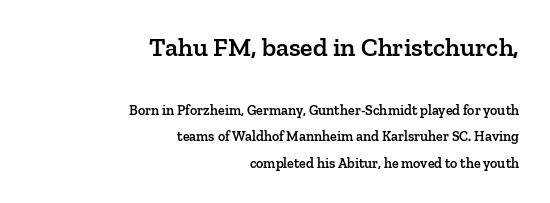
Check under the words: just untouched page. The typesetter chose a ragged-left arrangement here. When letters stand straight like this, we call the style roman or upright. Summary of weight: moderately heavy, a semibold. Here the glyphs are tracked normally, forming tight word shapes. Block one is the big one; block two sits smaller underneath.
